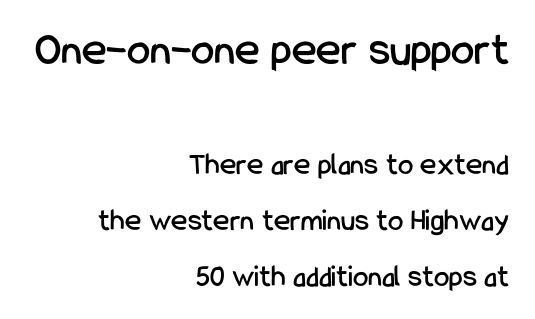
{"serif": "no", "italic": "no", "width": "condensed", "stroke_contrast": "low", "x_height": "medium", "monospaced": "no", "underline": "no", "align": "right", "line_spacing_ratio": 1.81, "letter_spacing": "normal", "letter_spacing_em": 0.0, "larger_block": "first", "size_ratio": 1.52, "glyph_px": 47}
